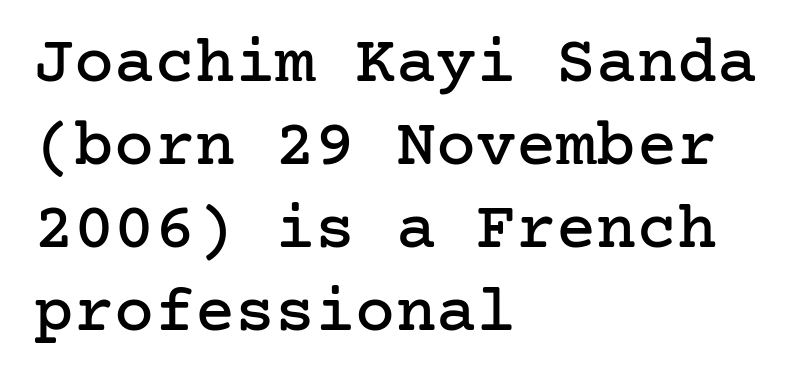
The image shows 67 px serif type, upright; set left-aligned, line spacing 1.24x, normal letter spacing, not underlined; low stroke contrast and a medium x-height.
